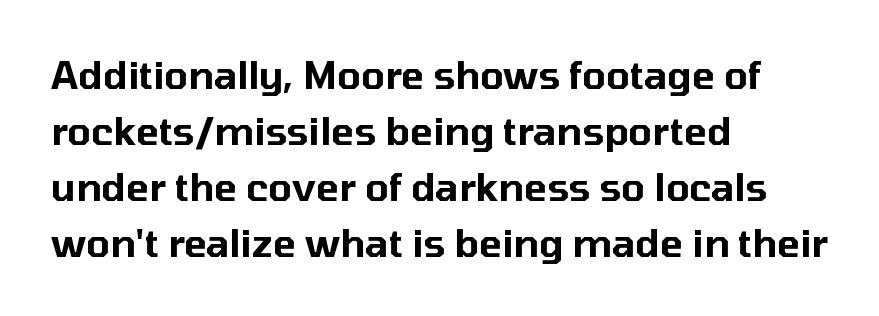
Q: Is the text italic (slanted)? A: No, it is upright.
Q: Is the typeface a serif or a sans-serif typeface? A: Sans-serif.
Q: Is the text underlined? A: No.
Q: How is the paragraph aligned? A: Left-aligned.
Q: Is the spacing between letters normal or unusually wide? A: Normal.
Q: Is the spacing between lines tight, normal or loose? A: Normal.
Q: Width (condensed, normal, or wide)? A: Normal.
Q: Stroke contrast? A: Low.
Q: x-height? A: Medium.
Q: Monospaced? A: No.
